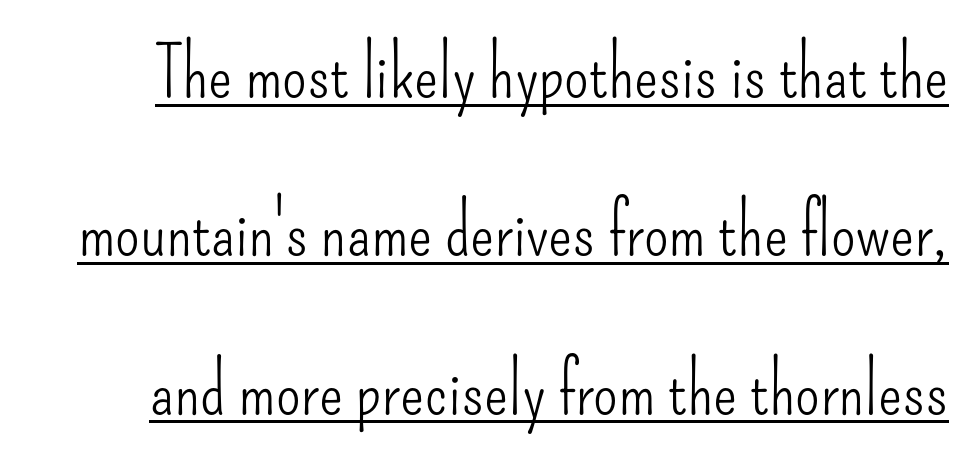
A typesetter would call this zero additional tracking. Glance below the letters and you will spot a drawn line. Spacing verdict: proportional, widths tailored to each character. Ordinary non-slanted type is in use. Weight class: somewhere from thin through regular.
